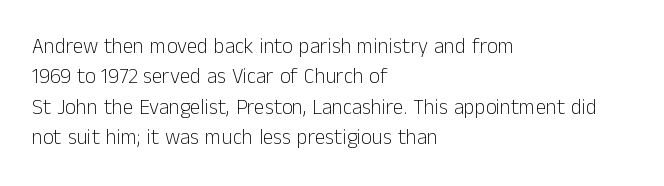
Q: Is the text bold? A: No.
Q: Is the text italic (slanted)? A: No, it is upright.
Q: Is the text underlined? A: No.
Q: How is the paragraph aligned? A: Left-aligned.
Q: Is the spacing between letters normal or unusually wide? A: Normal.
Q: Is the spacing between lines tight, normal or loose? A: Normal.
